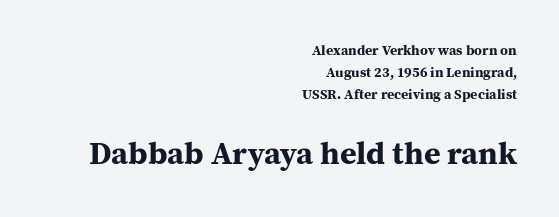
{"serif": "yes", "italic": "no", "bold": "yes", "weight": "bold", "width": "normal", "stroke_contrast": "medium", "x_height": "medium", "monospaced": "no", "underline": "no", "align": "right", "line_spacing": "normal", "line_spacing_ratio": 1.58, "letter_spacing": "normal", "letter_spacing_em": 0.0, "larger_block": "second", "size_ratio": 2.29, "glyph_px": 32}
